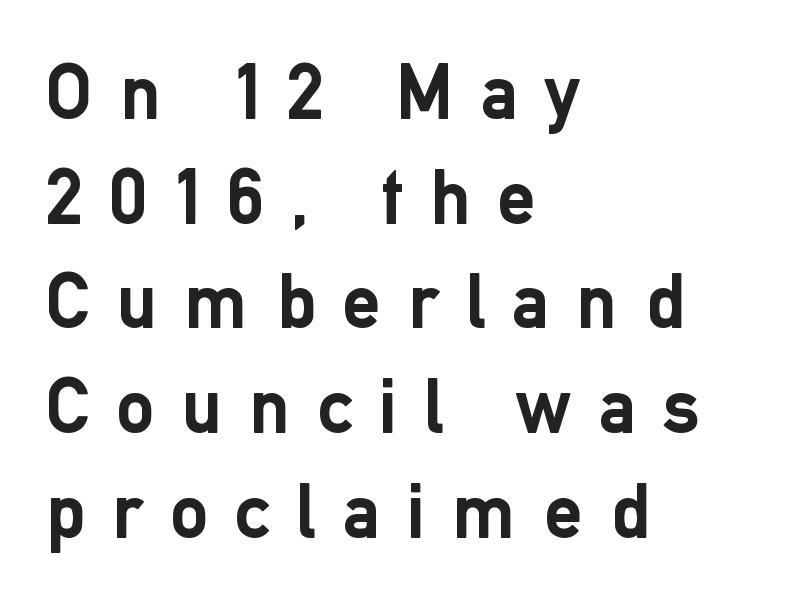
Substantial extra tracking has been applied to these lines. The space directly below the letters is spotless. No italicization has been applied; the sample stays upright. The passage shown is emphatically bold. Proportional: the letters do not fall into vertical columns. The designer went with a sans here, leaving each stem footless.
